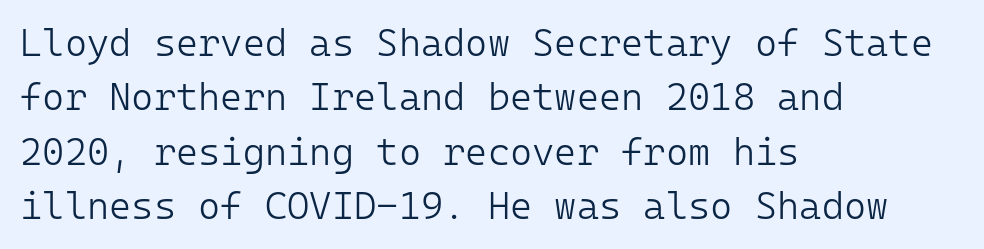
Unbolded letterforms with no extra heft. Ascenders rise straight up at ninety degrees. Visually the block forms a straight wall on the left and a jagged coastline on the right. Successive baselines arrive at the customary interval. Plain, unruled lines of type.
